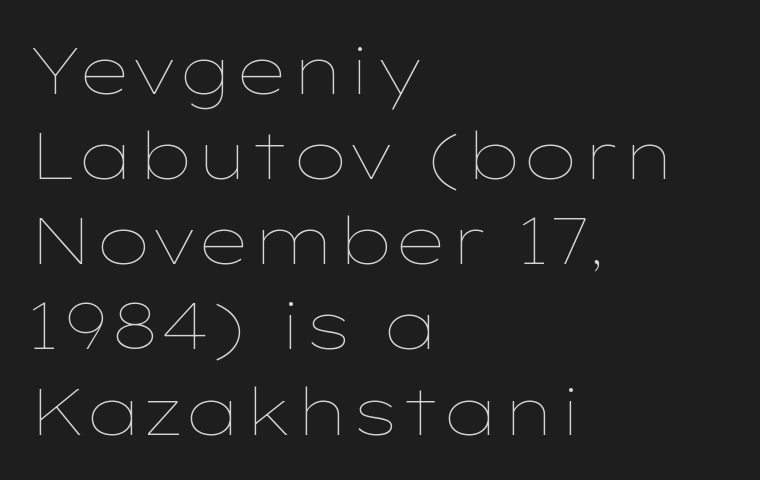
The rendering uses natural spacing where letterforms have individual widths. Characters remain perfectly vertical along every line. Line beginnings align vertically; line endings do not. Interline gaps are of average width in this sample. This sample uses plain, unmodified letter spacing.
